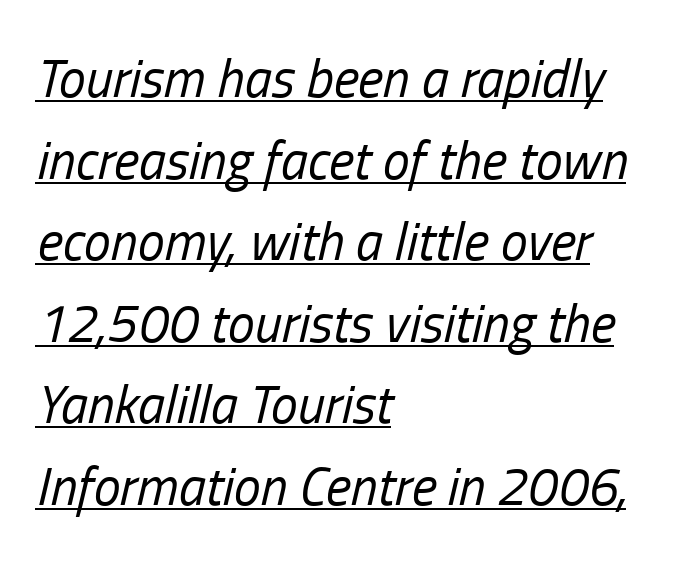
Whoever set this chose a conventional vertical rhythm. The letters advance in unequal steps, a hallmark of proportional type. The rendering applies a slant to the glyphs. Stems here are at most as thick as an everyday book face. A classic flush-left, rag-right setting is used for this passage. Does extra space separate the letters? No, they use regular spacing.
